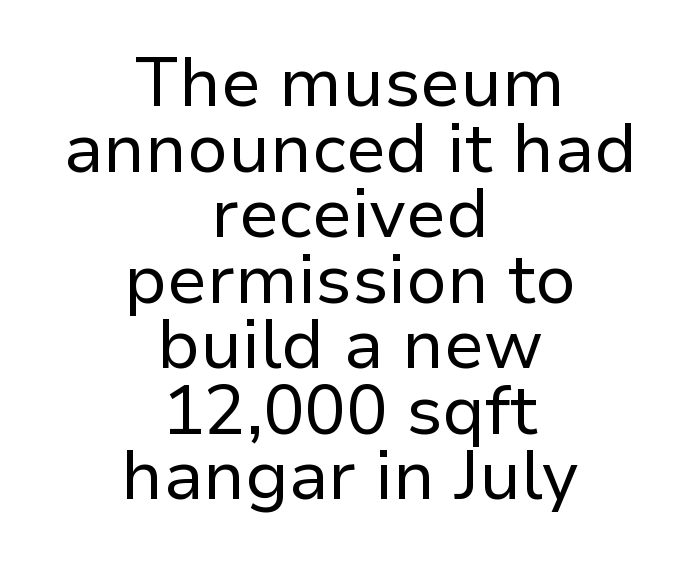
Q: Is the text bold? A: No.
Q: Is the text italic (slanted)? A: No, it is upright.
Q: Is the typeface a serif or a sans-serif typeface? A: Sans-serif.
Q: Is the text underlined? A: No.
Q: How is the paragraph aligned? A: Centered.
Q: Is the spacing between letters normal or unusually wide? A: Normal.
Q: Is the spacing between lines tight, normal or loose? A: Tight.
Q: Width (condensed, normal, or wide)? A: Normal.
Q: Stroke contrast? A: Low.
Q: x-height? A: Medium.
Q: Monospaced? A: No.
